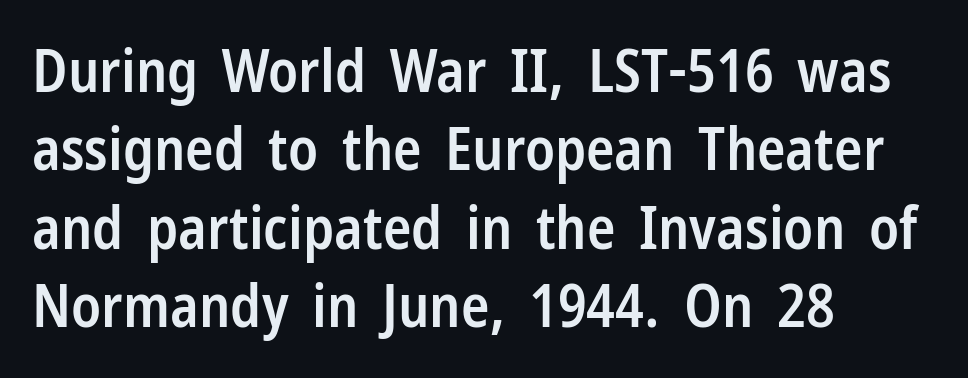
The image shows 59 px semibold, condensed sans-serif type, upright; set left-aligned, normal line spacing (1.33x), normal letter spacing, not underlined; low stroke contrast and a medium x-height.
